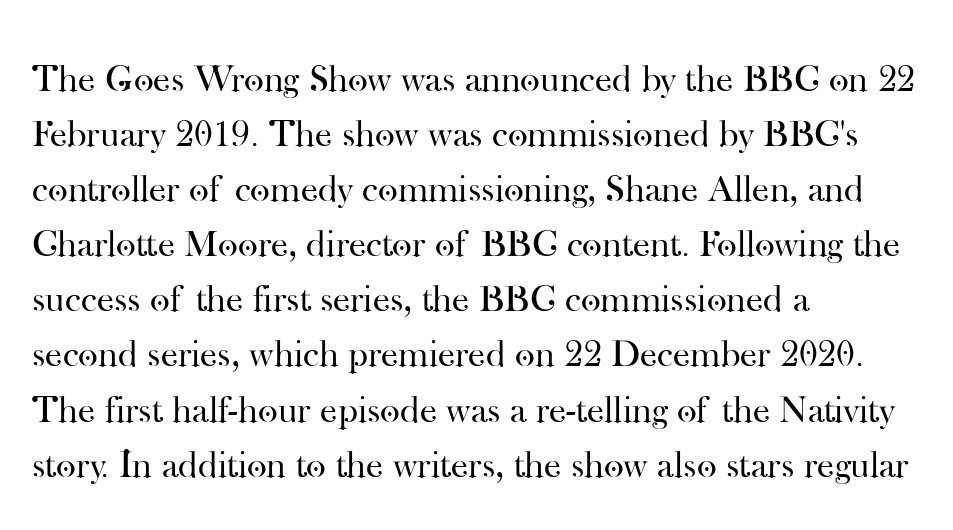
Q: Is the text bold? A: No.
Q: Is the text italic (slanted)? A: No, it is upright.
Q: Is the typeface a serif or a sans-serif typeface? A: Serif.
Q: Is the text underlined? A: No.
Q: How is the paragraph aligned? A: Left-aligned.
Q: Is the spacing between letters normal or unusually wide? A: Normal.
Q: Is the spacing between lines tight, normal or loose? A: Normal.
Q: Width (condensed, normal, or wide)? A: Normal.
Q: Stroke contrast? A: High.
Q: x-height? A: Small.
Q: Monospaced? A: No.
